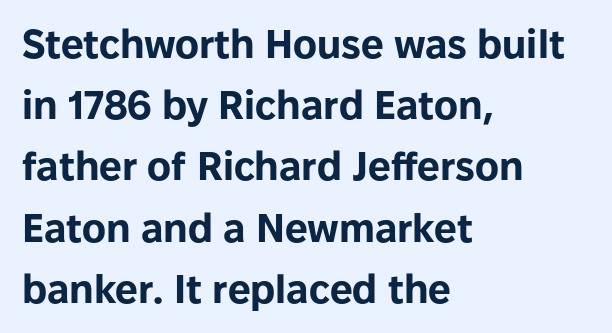
Q: Is the text bold? A: Yes.
Q: Is the text italic (slanted)? A: No, it is upright.
Q: Is the typeface a serif or a sans-serif typeface? A: Sans-serif.
Q: Is the text underlined? A: No.
Q: How is the paragraph aligned? A: Left-aligned.
Q: Is the spacing between letters normal or unusually wide? A: Normal.
Q: Is the spacing between lines tight, normal or loose? A: Normal.
Q: Width (condensed, normal, or wide)? A: Normal.
Q: Stroke contrast? A: Low.
Q: x-height? A: Medium.
Q: Monospaced? A: No.
